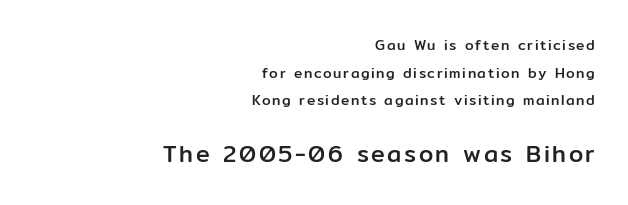
{"italic": "no", "underline": "no", "align": "right", "line_spacing": "loose", "line_spacing_ratio": 1.98, "larger_block": "second", "size_ratio": 1.64, "glyph_px": 23}
